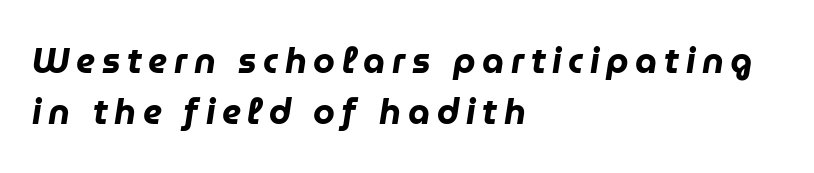
This sample has the flowing, uneven cadence of proportional lettering. Clear beneath every line of the passage. Each glyph is drawn with heavy, bold strokes. Normally led — the rows are evenly, conventionally spaced. Is the block centered? No — it sits flush against the left margin. The font's italic variant was chosen for this text.
